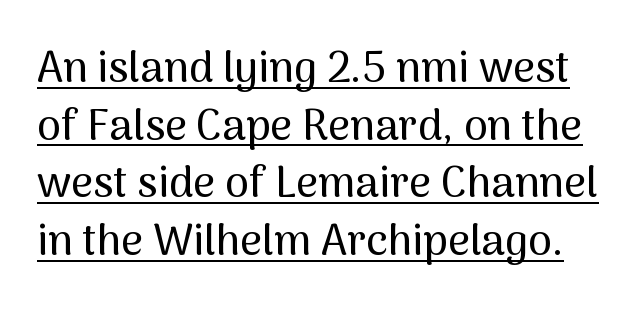
{"serif": "no", "italic": "no", "width": "normal", "stroke_contrast": "medium", "x_height": "medium", "monospaced": "no", "underline": "yes", "line_spacing": "normal", "line_spacing_ratio": 1.34, "letter_spacing": "normal", "letter_spacing_em": 0.0, "glyph_px": 43}
